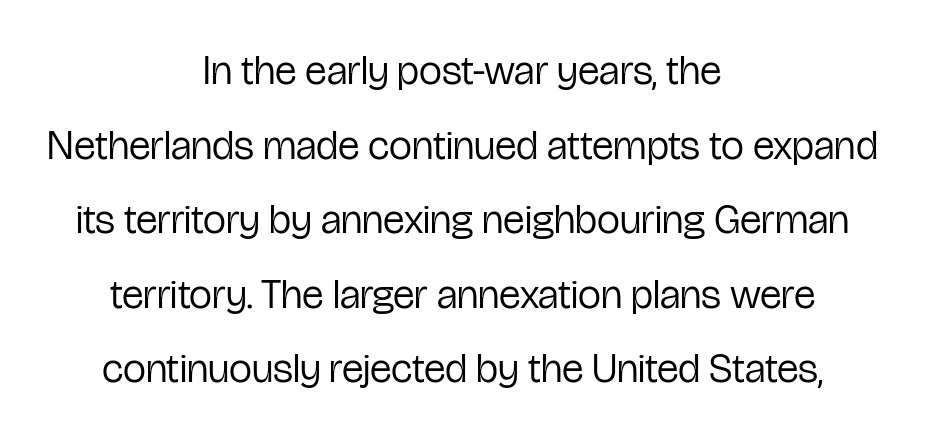
The image shows 41 px regular-weight, condensed sans-serif type, upright; set centered, line spacing 1.82x, normal letter spacing, not underlined; low stroke contrast and a medium x-height.
